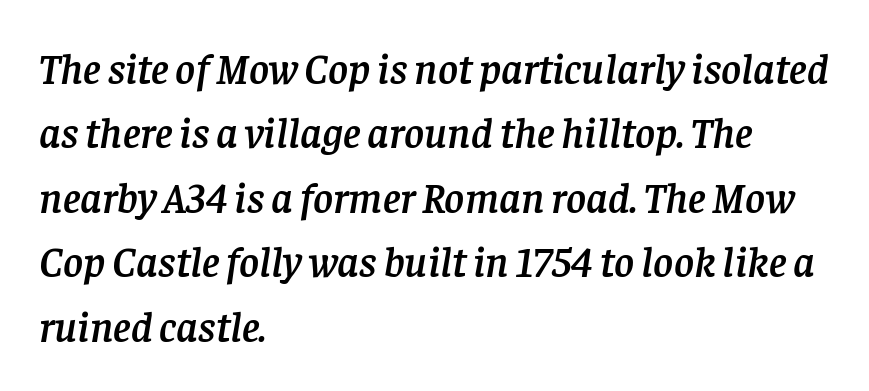
Compared with a centered layout, this one pins lines to the left instead. Observe the serifs anchoring each vertical stroke in this sample. Glyph-to-glyph distance matches everyday printed text. Unmarked baselines from the first word to the last. This sample has the flowing, uneven cadence of proportional lettering.
